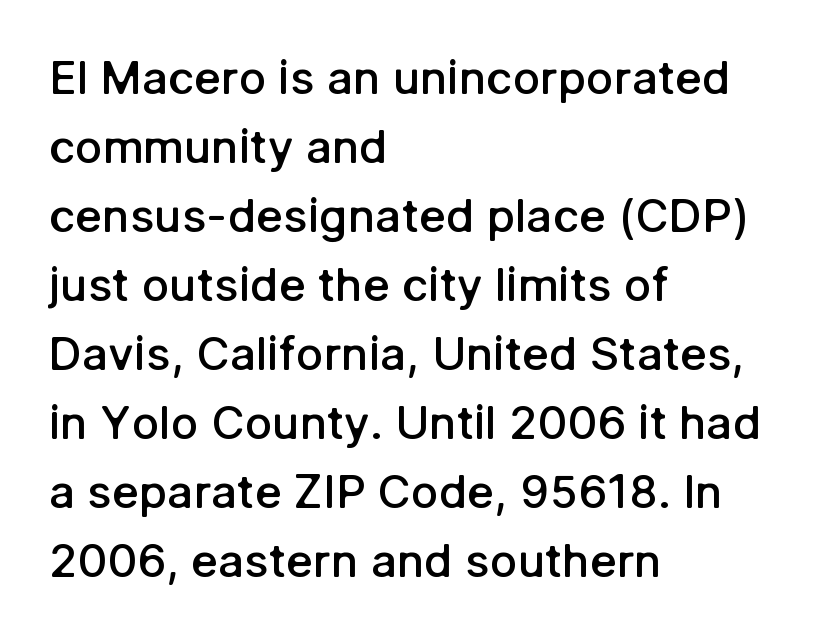
This sample has the flowing, uneven cadence of proportional lettering. Leftover space on each line is placed entirely after the last word. The words here are not underlined. Nope, not italic — everything's standing straight. Nobody touched the tracking dial on this one. The space between consecutive lines is moderate.
